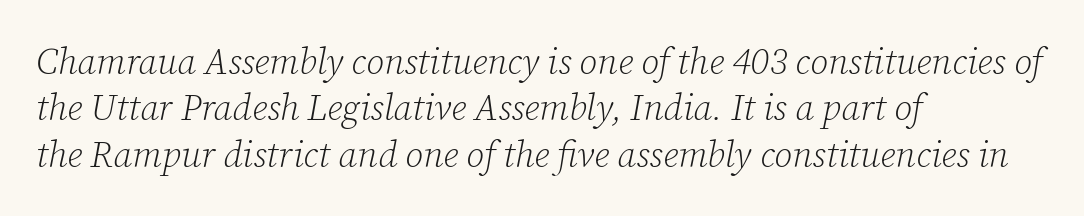
Q: Is the text bold? A: No.
Q: Is the text italic (slanted)? A: Yes, it leans right by about 12 degrees.
Q: Is the typeface a serif or a sans-serif typeface? A: Serif.
Q: Is the text underlined? A: No.
Q: How is the paragraph aligned? A: Left-aligned.
Q: Is the spacing between letters normal or unusually wide? A: Normal.
Q: Is the spacing between lines tight, normal or loose? A: Normal.
Q: Width (condensed, normal, or wide)? A: Normal.
Q: Stroke contrast? A: Low.
Q: x-height? A: Medium.
Q: Monospaced? A: No.
